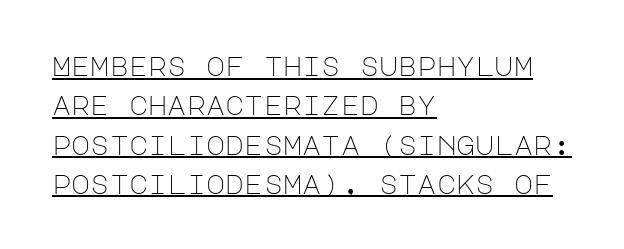
The image shows 26 px text type, upright; set left-aligned, normal line spacing (1.51x), normal letter spacing, underlined.
